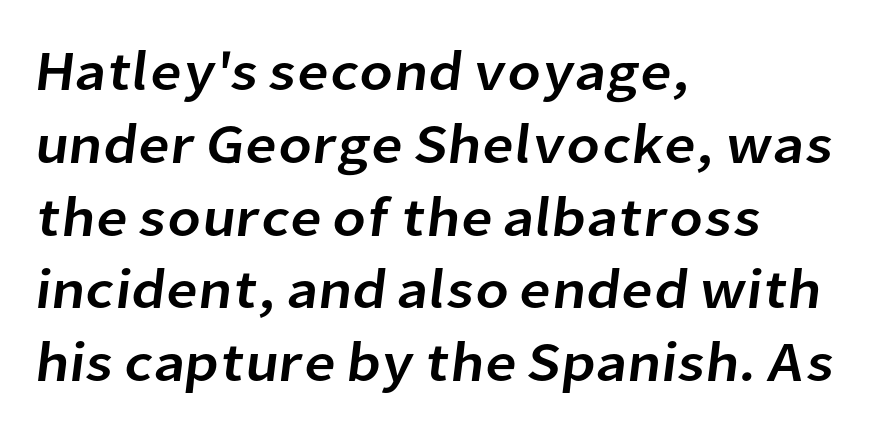
{"serif": "no", "width": "normal", "stroke_contrast": "low", "x_height": "medium", "monospaced": "no", "underline": "no", "align": "left", "line_spacing": "normal", "line_spacing_ratio": 1.3, "letter_spacing": "normal", "letter_spacing_em": 0.0, "glyph_px": 56}
